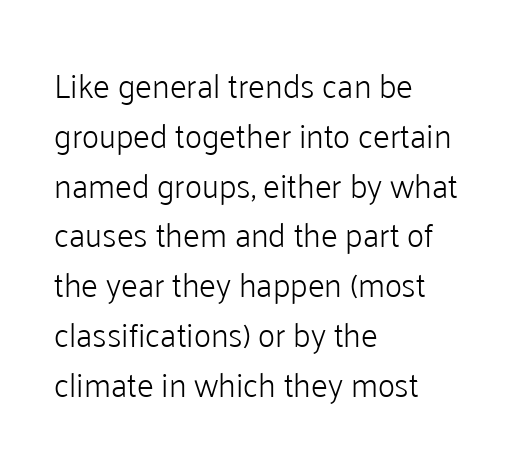
The image shows 33 px light sans-serif type, upright; set left-aligned, normal line spacing (1.51x), normal letter spacing, not underlined; low stroke contrast and a medium x-height.
